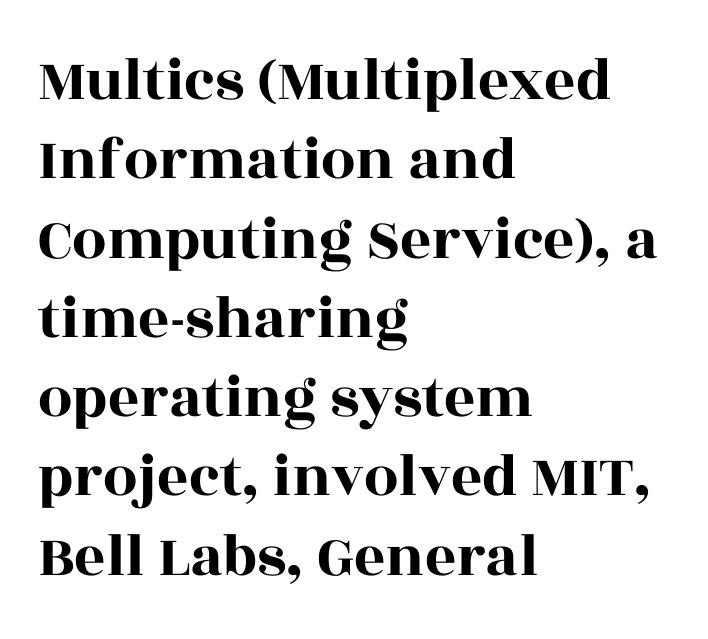
Q: Is the text italic (slanted)? A: No, it is upright.
Q: Is the typeface a serif or a sans-serif typeface? A: Serif.
Q: Is the text underlined? A: No.
Q: How is the paragraph aligned? A: Left-aligned.
Q: Is the spacing between letters normal or unusually wide? A: Normal.
Q: Is the spacing between lines tight, normal or loose? A: Normal.
Q: Width (condensed, normal, or wide)? A: Wide.
Q: x-height? A: Large.
Q: Monospaced? A: No.
